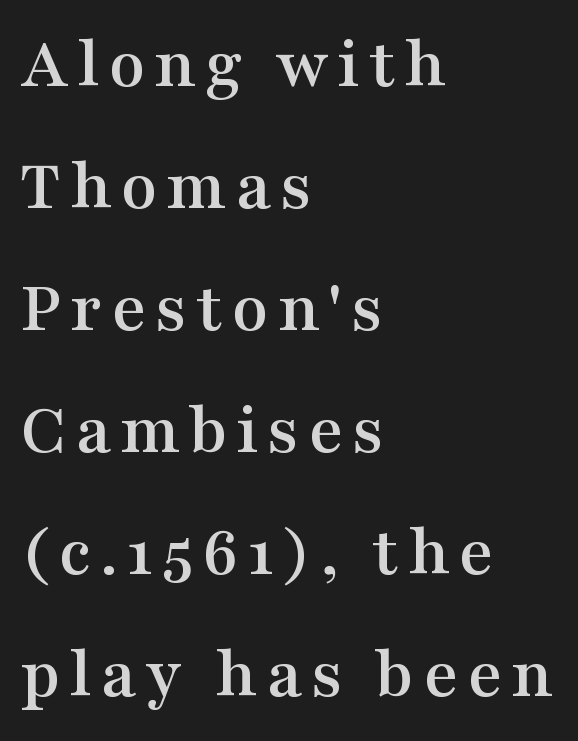
The letters stand upright; this is a roman face. These lines are set flush left with a ragged right edge. Varying glyph widths throughout — classic text-font behaviour. Note: serifs present on the glyphs. Reading down the column, the eye jumps a familiar distance to each next line. Descender tails drop into unmarked territory.
